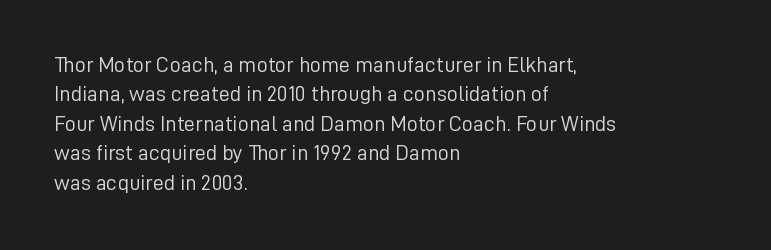
{"italic": "no", "bold": "no", "underline": "no", "align": "left", "line_spacing": "normal", "line_spacing_ratio": 1.34, "letter_spacing": "normal", "letter_spacing_em": 0.0, "glyph_px": 22}
